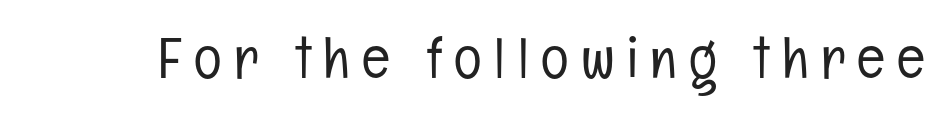
Q: Is the text bold? A: No.
Q: Is the text italic (slanted)? A: No, it is upright.
Q: Is the typeface a serif or a sans-serif typeface? A: Sans-serif.
Q: Is the text underlined? A: No.
Q: Is the spacing between letters normal or unusually wide? A: Unusually wide.
Q: Width (condensed, normal, or wide)? A: Condensed.
Q: Stroke contrast? A: Low.
Q: x-height? A: Medium.
Q: Monospaced? A: No.
